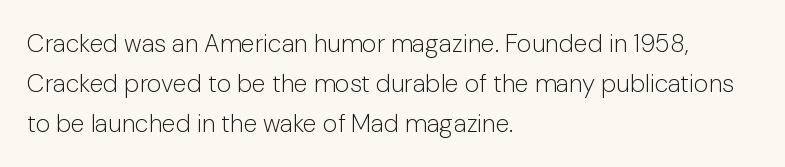
Q: Is the text bold? A: No.
Q: Is the text italic (slanted)? A: No, it is upright.
Q: Is the text underlined? A: No.
Q: How is the paragraph aligned? A: Left-aligned.
Q: Is the spacing between letters normal or unusually wide? A: Normal.
Q: Is the spacing between lines tight, normal or loose? A: Normal.
